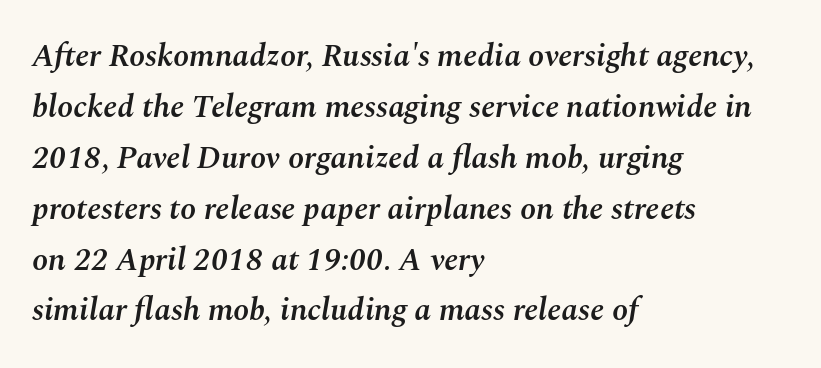
The image shows 32 px semibold type, italic (leaning right); set left-aligned, normal line spacing (1.59x), normal letter spacing, not underlined; medium stroke contrast and a medium x-height.
